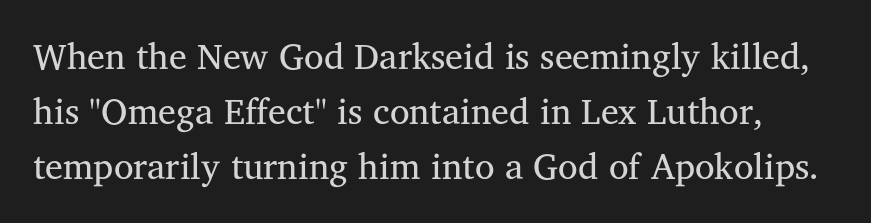
The tracking reads as untouched default to a designer's eye. Think of a printed novel: that variable character pitch is what you see here. Rows of type keep a routine distance in the vertical direction. Think standard paragraph weight, or any step lighter than that. I'd call this a serif setting — the letters wear small feet.
